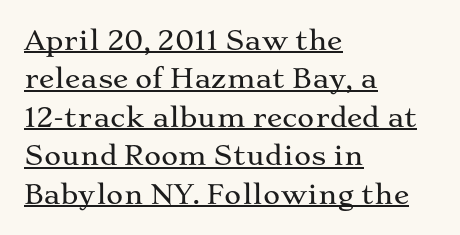
The image shows 26 px text type, upright; set left-aligned, normal line spacing (1.48x), normal letter spacing, underlined.
